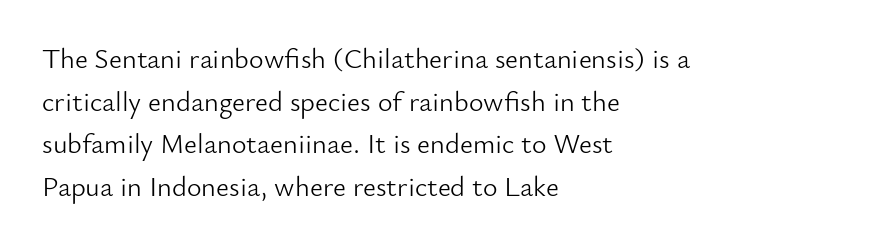
{"serif": "no", "italic": "no", "bold": "no", "weight": "light", "width": "normal", "stroke_contrast": "low", "x_height": "small", "monospaced": "no", "underline": "no", "align": "left", "line_spacing": "normal", "line_spacing_ratio": 1.52, "letter_spacing": "normal", "letter_spacing_em": 0.0, "glyph_px": 28}
